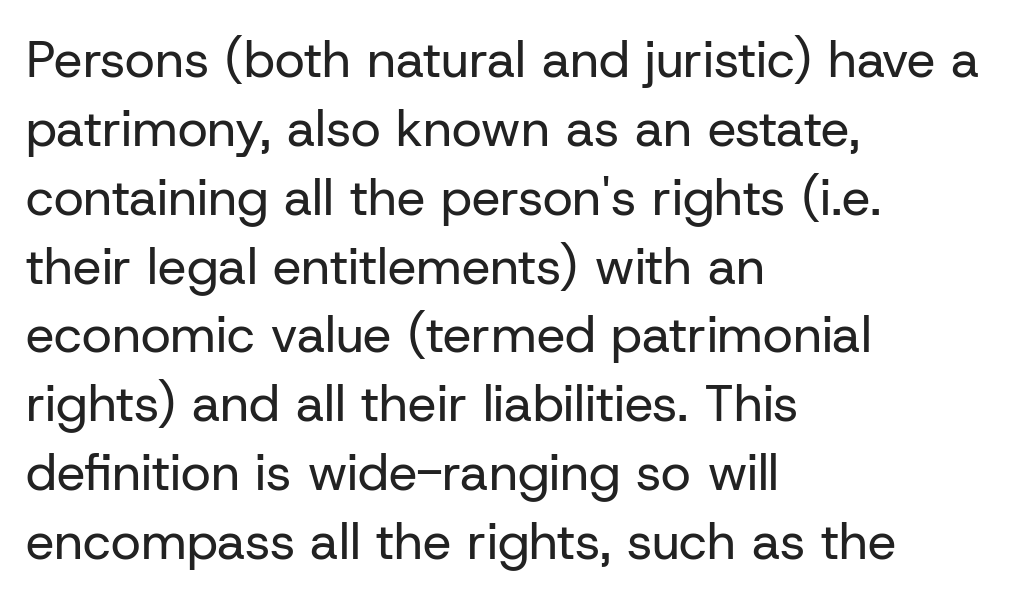
{"serif": "no", "italic": "no", "bold": "no", "weight": "regular", "width": "normal", "stroke_contrast": "low", "x_height": "medium", "monospaced": "no", "underline": "no", "align": "left", "line_spacing": "normal", "line_spacing_ratio": 1.35, "letter_spacing": "normal", "letter_spacing_em": 0.0, "glyph_px": 51}
